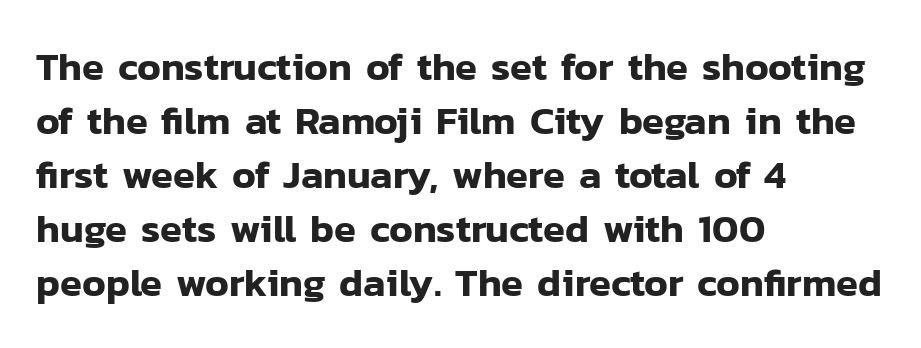
The image shows 40 px sans-serif type, upright; set left-aligned, normal line spacing (1.35x), normal letter spacing, not underlined; low stroke contrast and a medium x-height.
